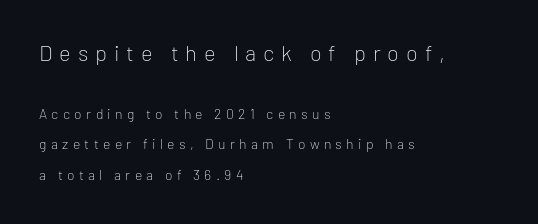
The strokes are not fattened; the text isn't bold. If you measured baseline to baseline, you'd find a long distance. The face used here appears at its bigger size in the upper chunk. There is plenty of visible air inserted between adjacent glyphs. Honestly, there is no underline to notice here at all. Left-aligned paragraph, ragged on the right.
